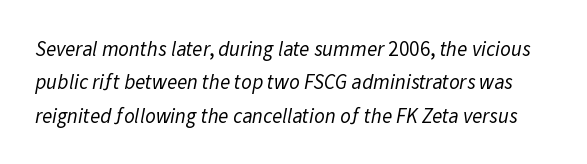
Q: Is the text bold? A: No.
Q: Is the text underlined? A: No.
Q: Is the spacing between letters normal or unusually wide? A: Normal.
Q: Is the spacing between lines tight, normal or loose? A: Normal.
